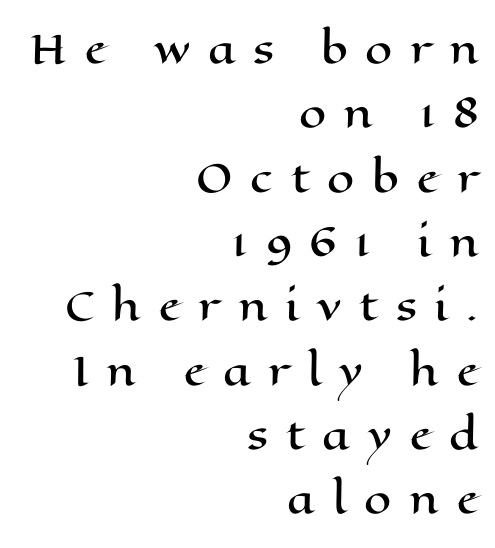
The image shows 39 px wide type, upright; set right-aligned, normal line spacing (1.65x), unusually wide letter spacing (+0.45 em), not underlined; high stroke contrast and a medium x-height.
